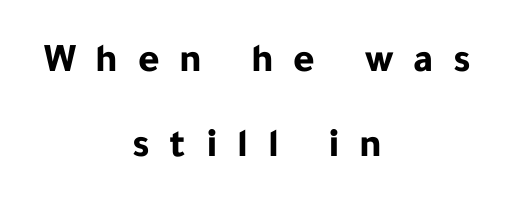
The image shows 41 px bold sans-serif type, upright; set centered, loose line spacing (2.07x), unusually wide letter spacing (+0.48 em), not underlined; low stroke contrast and a medium x-height.
